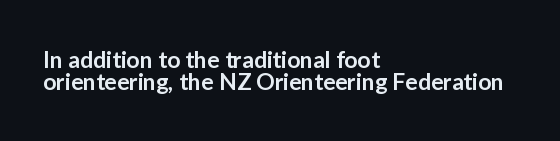
{"italic": "no", "bold": "semi", "underline": "no", "align": "left", "line_spacing": "tight", "line_spacing_ratio": 0.97, "letter_spacing": "normal", "letter_spacing_em": 0.0, "glyph_px": 23}
